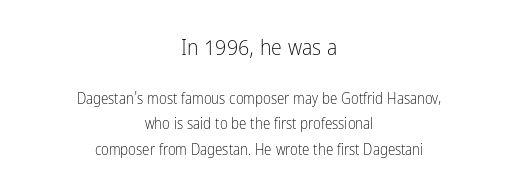
Q: Is the text bold? A: No.
Q: Is the text italic (slanted)? A: No, it is upright.
Q: Is the text underlined? A: No.
Q: How is the paragraph aligned? A: Centered.
Q: Is the spacing between letters normal or unusually wide? A: Normal.
Q: Is the spacing between lines tight, normal or loose? A: Normal.
Q: Which block of text is set in a larger size, the first (top) or the second (bottom)? A: The first (top) one.
